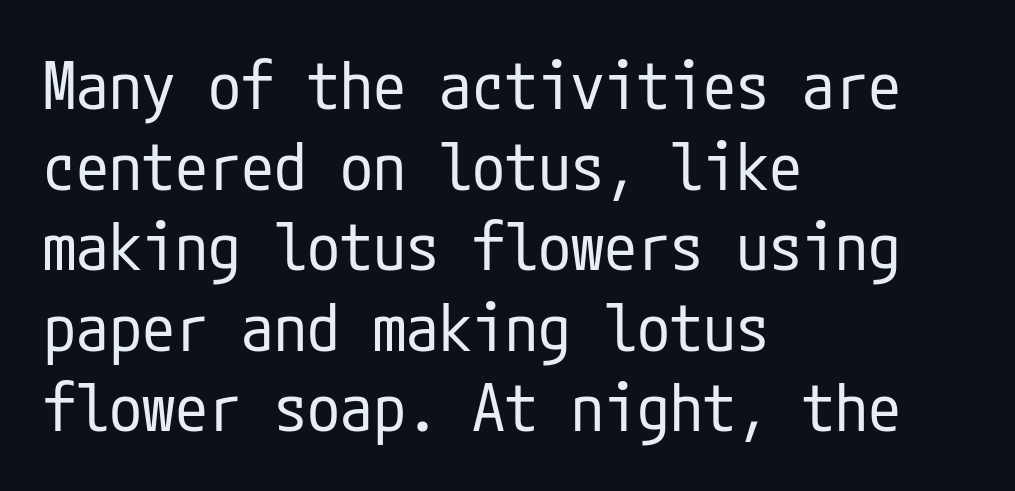
{"serif": "no", "italic": "no", "bold": "no", "weight": "regular", "width": "condensed", "stroke_contrast": "low", "x_height": "medium", "underline": "no", "align": "left", "line_spacing_ratio": 1.22, "letter_spacing": "normal", "letter_spacing_em": 0.0, "glyph_px": 66}
